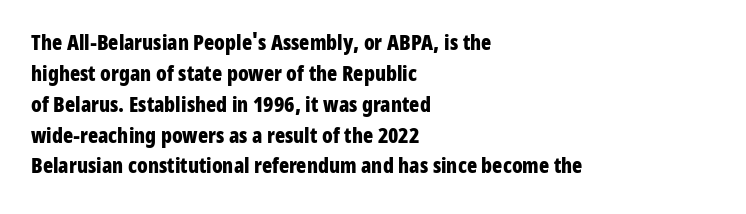
The image shows 21 px bold type, upright; set left-aligned, normal line spacing (1.47x), normal letter spacing, not underlined.
